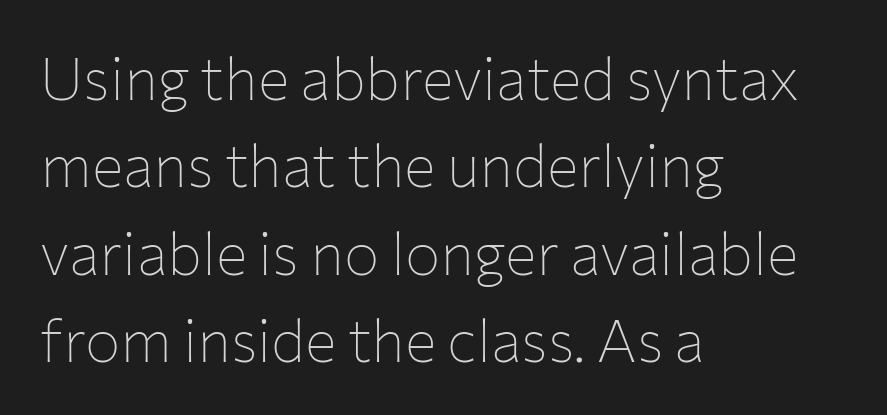
{"serif": "no", "italic": "no", "bold": "no", "weight": "thin", "width": "normal", "stroke_contrast": "low", "x_height": "medium", "monospaced": "no", "underline": "no", "align": "left", "line_spacing": "normal", "line_spacing_ratio": 1.48, "letter_spacing": "normal", "letter_spacing_em": 0.0, "glyph_px": 59}
